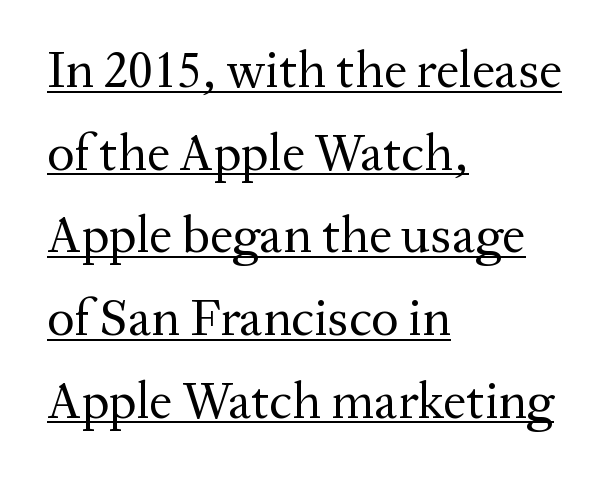
{"serif": "yes", "italic": "no", "bold": "no", "weight": "regular", "width": "normal", "stroke_contrast": "medium", "x_height": "medium", "monospaced": "no", "underline": "yes", "align": "left", "line_spacing": "normal", "line_spacing_ratio": 1.59, "letter_spacing": "normal", "letter_spacing_em": 0.0, "glyph_px": 52}
